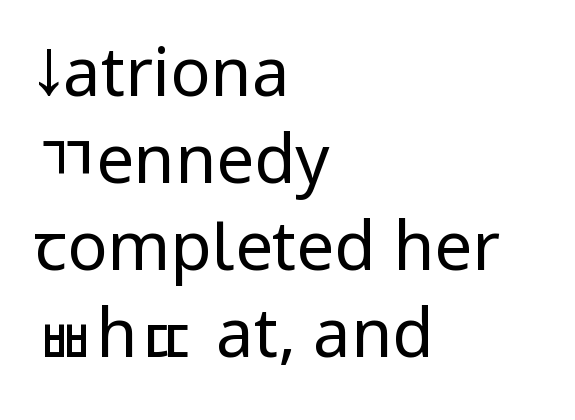
These lines are rendered in a variable-pitch font. This reads as an unemphasized weight, regular at the heaviest. Quick note: not italic, upright. In terms of leading, this rendering sits right in the middle. Font category for this specimen: sans-serif. Reading down the block, your eye returns to a fixed left position each line.
